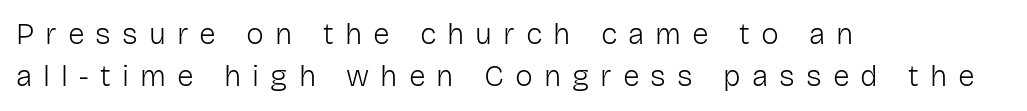
The image shows 30 px light sans-serif type, upright; set left-aligned, normal line spacing (1.39x), unusually wide letter spacing (+0.37 em), not underlined; low stroke contrast and a medium x-height.
